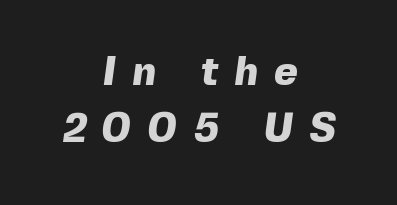
A student would call this center alignment; a typographer would say set centered. Think of a printed novel: that variable character pitch is what you see here. The font is running at its bold setting. The lines sit at an ordinary, default distance from one another. The area under the type is left untouched. Unlike a traditional serif, this face leaves its strokes unadorned.
